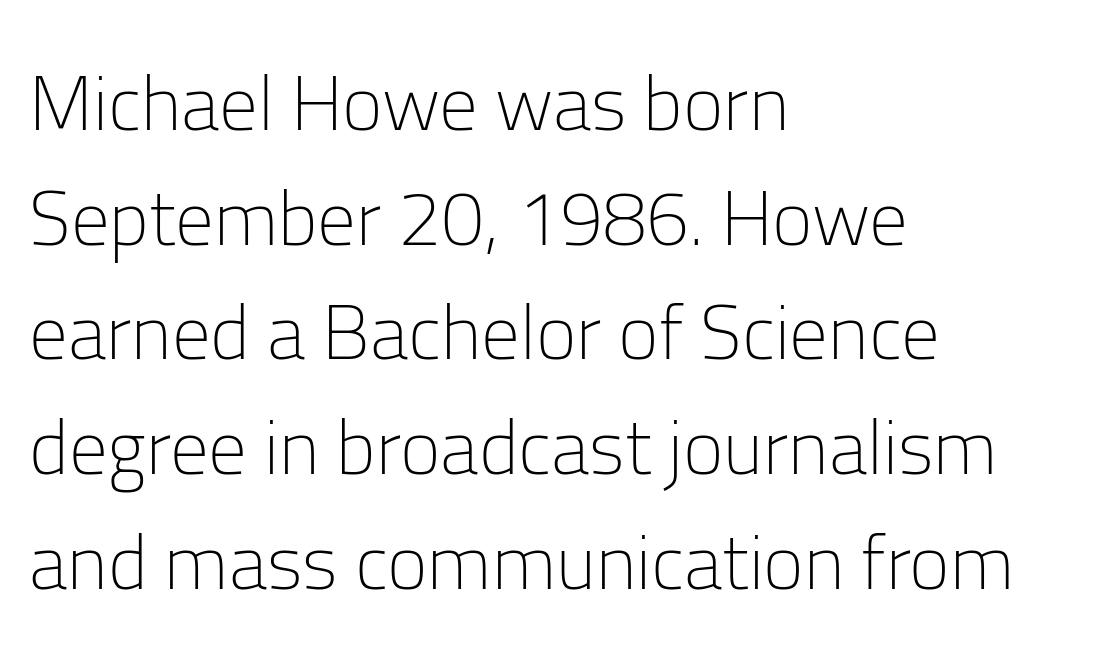
The image shows 77 px light sans-serif type, upright; set left-aligned, normal line spacing (1.49x), normal letter spacing, not underlined; low stroke contrast and a medium x-height.
